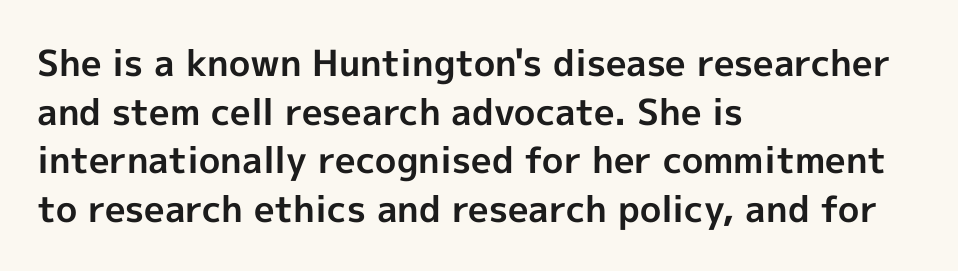
The image shows 36 px bold sans-serif type, upright; set left-aligned, normal line spacing (1.35x), normal letter spacing, not underlined; a medium x-height.
